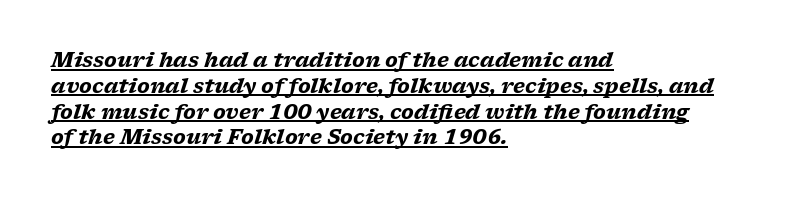
Q: Is the text bold? A: Yes.
Q: Is the text italic (slanted)? A: Yes, it leans right by about 17 degrees.
Q: Is the text underlined? A: Yes.
Q: How is the paragraph aligned? A: Left-aligned.
Q: Is the spacing between letters normal or unusually wide? A: Normal.
Q: Is the spacing between lines tight, normal or loose? A: Normal.
